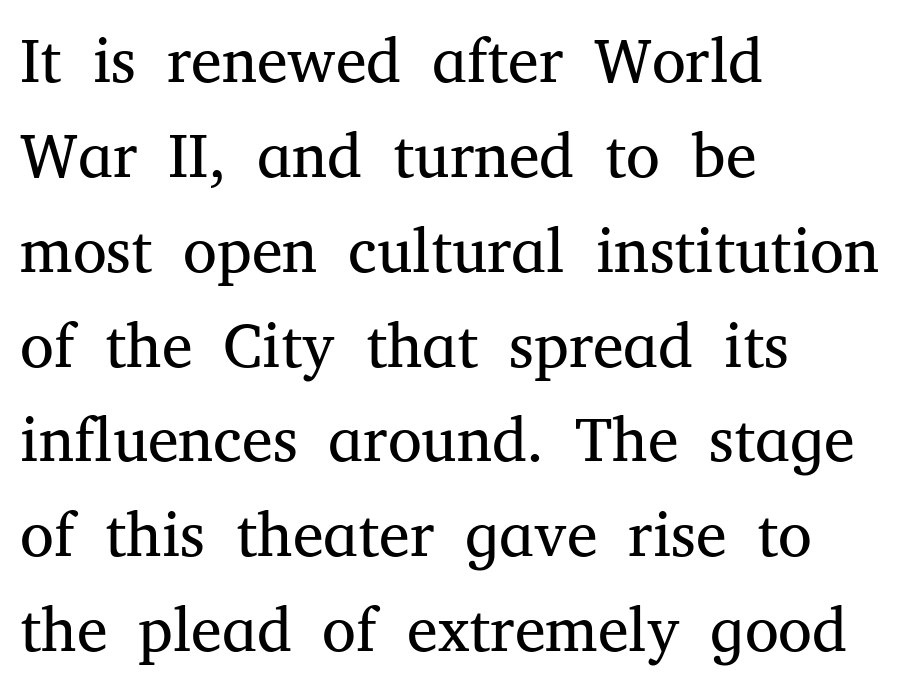
The image shows 62 px regular-weight serif type, upright; set left-aligned, normal line spacing (1.53x), normal letter spacing, not underlined; medium stroke contrast and a medium x-height.
